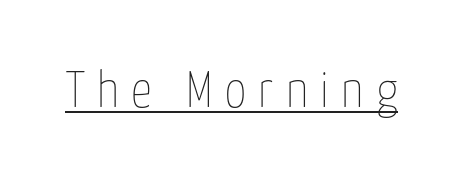
Beneath each row of characters lies a ruled line. Each stroke keeps to a modest, everyday thickness or less. Compared with typical body copy, the letter spacing here is much looser. A typesetter would call this proportional, since set widths differ per character. Does the lettering tilt? It doesn't — this is upright.
